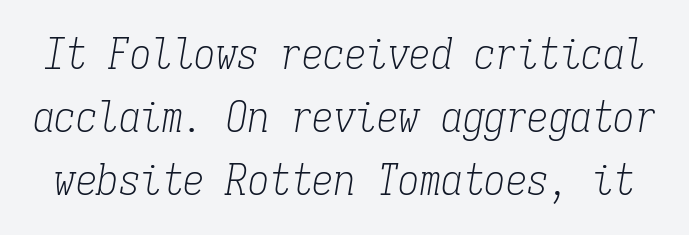
The image shows 43 px light, condensed serif type, italic (leaning right), monospaced; set normal line spacing (1.46x), normal letter spacing, not underlined; low stroke contrast and a medium x-height.
